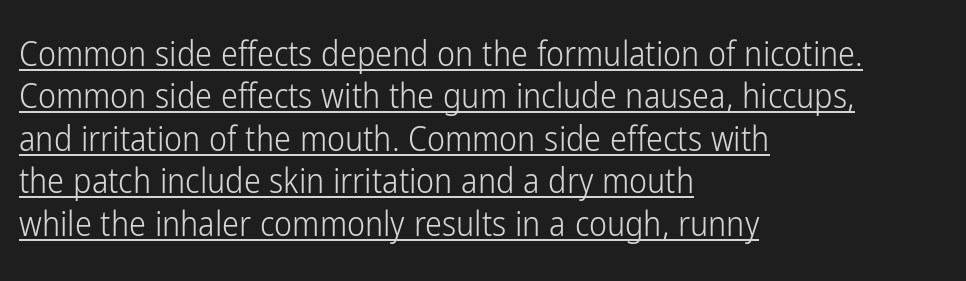
These glyphs show unthickened strokes, regular width or finer. Here the designer chose a conventional face with non-uniform glyph widths. The glyphs are accompanied by a horizontal stroke just below them. Horizontal alignment here is leftward, the default for most running prose.
